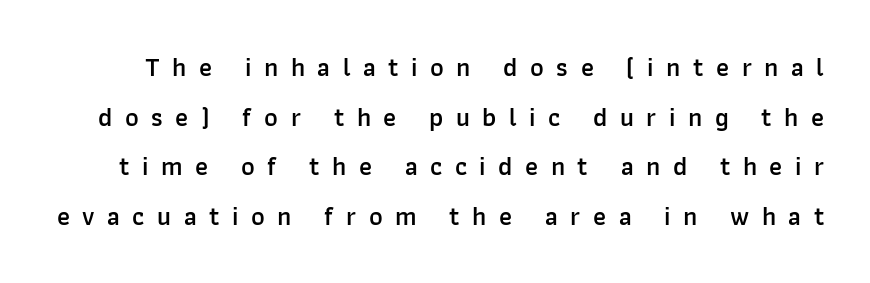
A clean baseline with only descenders dipping below it. Posture: upright roman. Moderately thickened strokes mark this as semibold type. Honestly, the rows look like they've been pulled way apart. In terms of letterspacing, this is a distinctly airy, spread setting.
